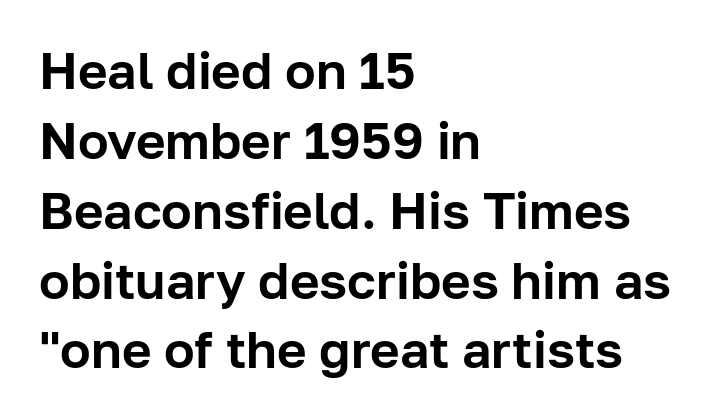
{"serif": "no", "italic": "no", "width": "normal", "stroke_contrast": "low", "x_height": "medium", "monospaced": "no", "underline": "no", "align": "left", "line_spacing": "normal", "line_spacing_ratio": 1.37, "letter_spacing": "normal", "letter_spacing_em": 0.0, "glyph_px": 51}
